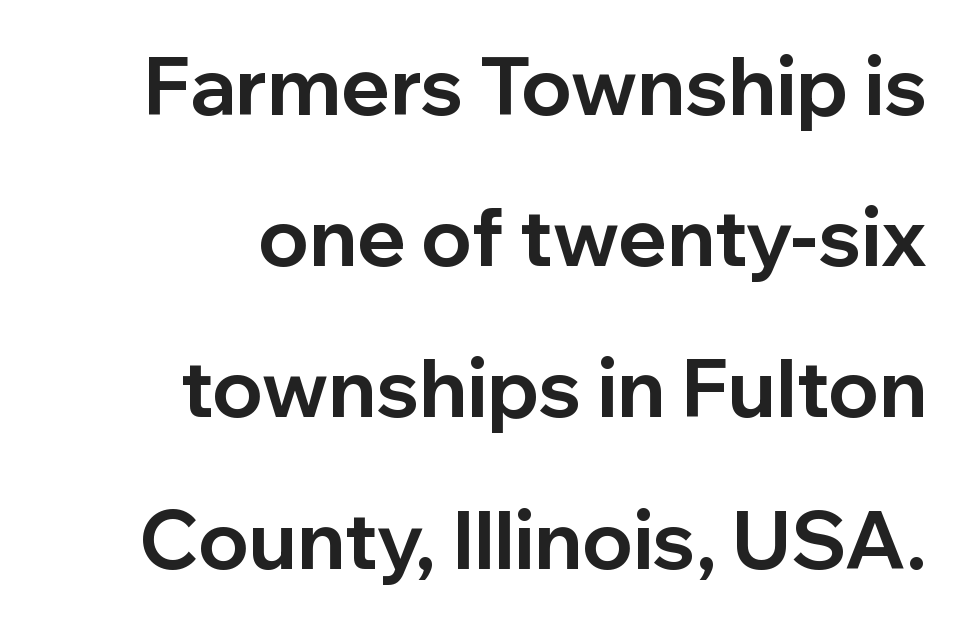
{"serif": "no", "italic": "no", "bold": "yes", "weight": "bold", "width": "normal", "stroke_contrast": "low", "x_height": "medium", "monospaced": "no", "underline": "no", "align": "right", "line_spacing_ratio": 1.89, "letter_spacing": "normal", "letter_spacing_em": 0.0, "glyph_px": 80}
